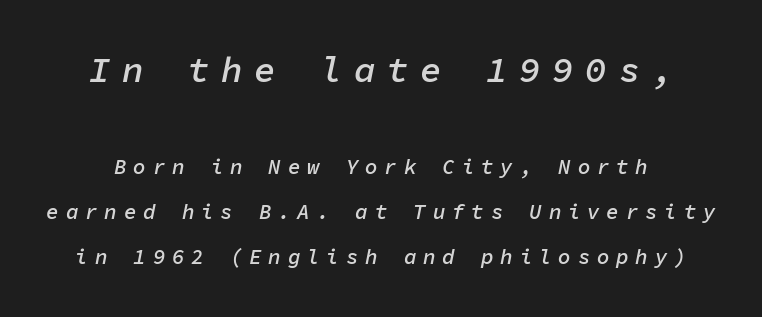
{"italic": "yes", "lean": "right", "slant_degrees": 11, "bold": "semi", "weight": "semibold", "width": "normal", "stroke_contrast": "low", "x_height": "medium", "monospaced": "yes", "underline": "no", "line_spacing": "loose", "line_spacing_ratio": 2.16, "letter_spacing": "wide", "letter_spacing_em": 0.32, "larger_block": "first", "size_ratio": 1.71, "glyph_px": 36}
